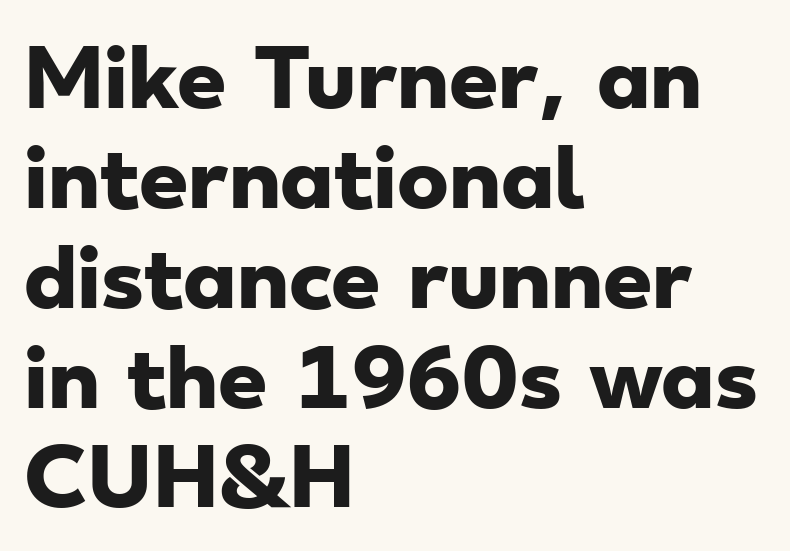
{"serif": "no", "bold": "yes", "weight": "heavy", "width": "wide", "stroke_contrast": "low", "x_height": "small", "monospaced": "no", "underline": "no", "align": "left", "line_spacing": "normal", "line_spacing_ratio": 1.28, "letter_spacing": "normal", "letter_spacing_em": 0.0, "glyph_px": 78}
